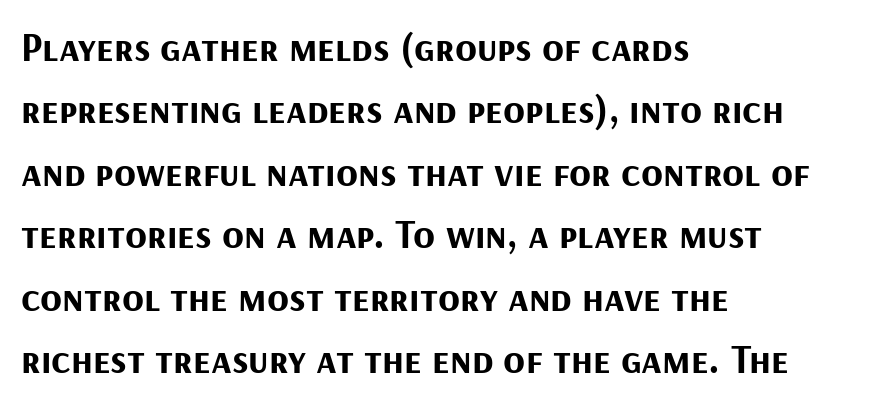
What stands out about the letter spacing? Nothing — it is the standard amount. Check the space under the baseline: it is left empty. I'd call this a sans setting — the letters go barefoot. Strokes here are thick enough to call this a true bold.
